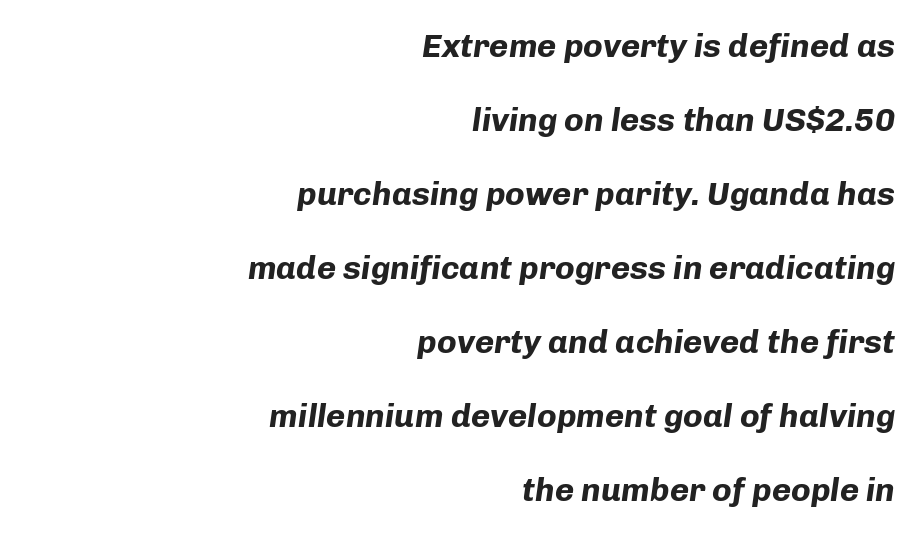
Q: Is the text bold? A: Yes.
Q: Is the text italic (slanted)? A: Yes, it leans right by about 8 degrees.
Q: Is the text underlined? A: No.
Q: How is the paragraph aligned? A: Right-aligned.
Q: Is the spacing between letters normal or unusually wide? A: Normal.
Q: Is the spacing between lines tight, normal or loose? A: Loose.
Q: Width (condensed, normal, or wide)? A: Normal.
Q: Stroke contrast? A: Low.
Q: x-height? A: Medium.
Q: Monospaced? A: No.
